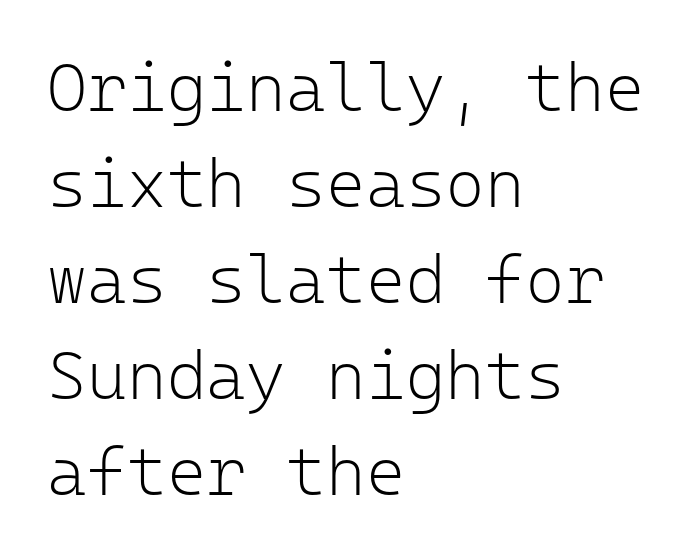
Tall strokes in this sample are plumb rather than angled. Unmarked baselines from the first word to the last. Each letter's strokes conclude bluntly, with no projecting serifs. The rendering keeps characters at their native spacing. Which margin do the lines hug? The left one — the right edge is uneven.
